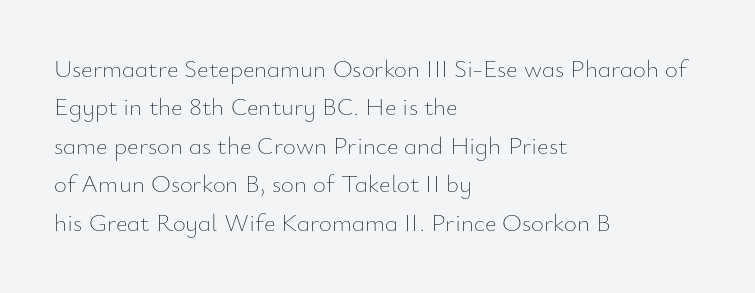
Q: Is the text bold? A: No.
Q: Is the text italic (slanted)? A: No, it is upright.
Q: Is the text underlined? A: No.
Q: How is the paragraph aligned? A: Left-aligned.
Q: Is the spacing between letters normal or unusually wide? A: Normal.
Q: Is the spacing between lines tight, normal or loose? A: Normal.
